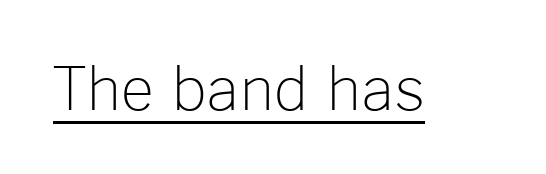
Q: Is the text bold? A: No.
Q: Is the text italic (slanted)? A: No, it is upright.
Q: Is the typeface a serif or a sans-serif typeface? A: Sans-serif.
Q: Is the text underlined? A: Yes.
Q: Is the spacing between letters normal or unusually wide? A: Normal.
Q: Width (condensed, normal, or wide)? A: Normal.
Q: Stroke contrast? A: Low.
Q: x-height? A: Medium.
Q: Monospaced? A: No.
